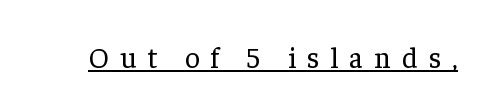
Character widths vary here, with narrow letters taking less room than wide ones. A typesetter would label this face a serif. Check the space under the baseline: a stroke is drawn there. No heavy texture on the line: the type isn't bold.
